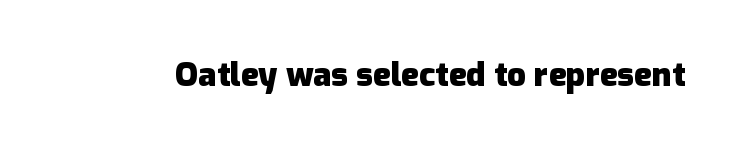
The image shows 33 px heavy sans-serif type, upright; set normal letter spacing, not underlined; low stroke contrast and a medium x-height.
